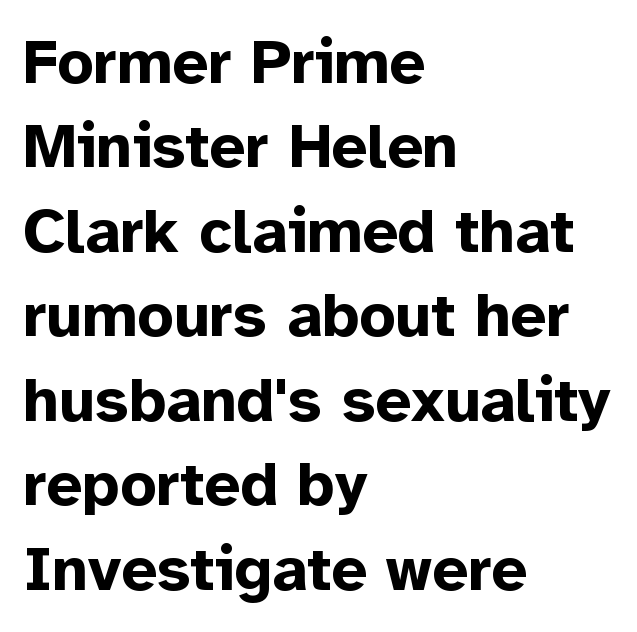
The font's upright variant was chosen for this text. The space directly below the letters is spotless. The letters are bold, with thick, heavy strokes. Compared with typical paragraphs, the rows here are spaced about the same.
